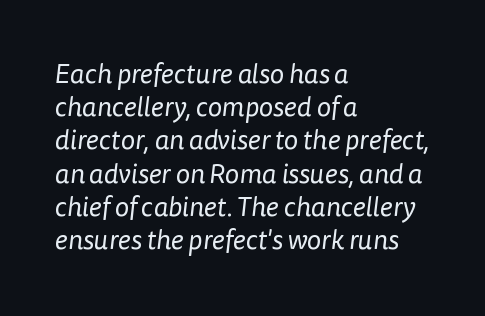
Q: Is the text bold? A: No.
Q: Is the text underlined? A: No.
Q: How is the paragraph aligned? A: Left-aligned.
Q: Is the spacing between letters normal or unusually wide? A: Normal.
